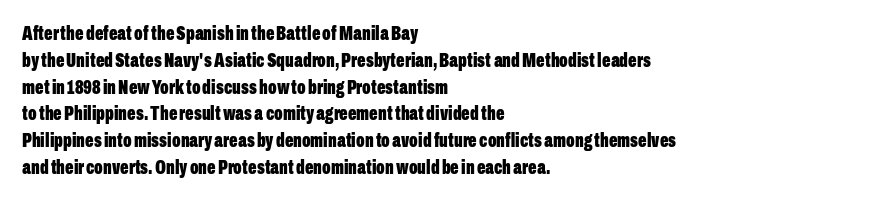
It's the straight-up-and-down kind of type. The letters sit at their default tracking, neither squeezed nor spread. Line starts are locked; line ends wander. This is heavy type, rendered in bold. Baseline-to-baseline distance is the conventional proportion of letter height.
